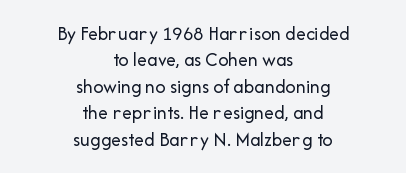
The letterforms sit shoulder to shoulder at normal distance. Is this a heavy cut? Hardly; it is regular or lighter. The zone under the glyphs is completely vacant. In CSS terms this would be text-align: center. The letters stand upright; this is a roman face. Horizontal bands of white between lines are of average thickness.
